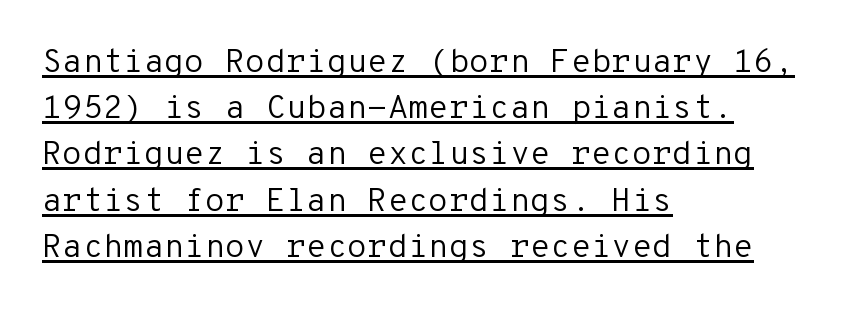
{"serif": "no", "italic": "no", "bold": "no", "weight": "regular", "width": "normal", "stroke_contrast": "low", "x_height": "medium", "monospaced": "yes", "underline": "yes", "align": "left", "line_spacing": "normal", "line_spacing_ratio": 1.4, "letter_spacing": "normal", "letter_spacing_em": 0.0, "glyph_px": 33}
